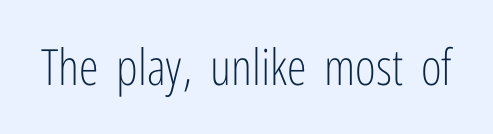
The image shows 50 px light, condensed sans-serif type, upright; set normal letter spacing, not underlined; low stroke contrast and a medium x-height.
